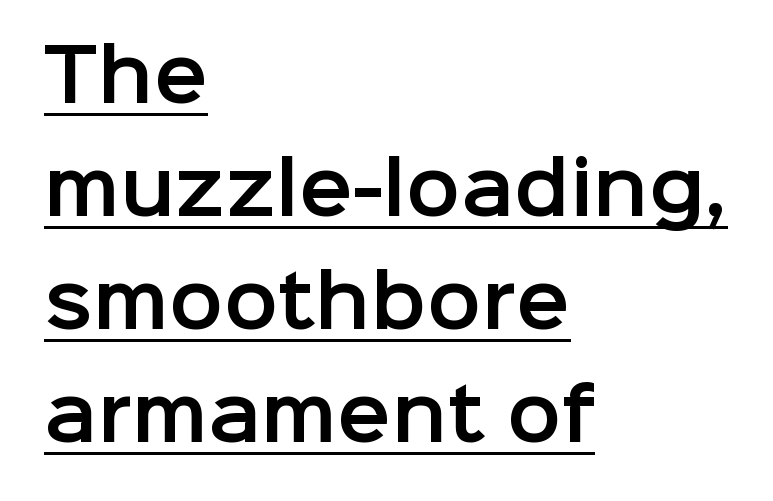
{"serif": "no", "italic": "no", "width": "normal", "stroke_contrast": "low", "x_height": "medium", "monospaced": "no", "underline": "yes", "align": "left", "line_spacing": "normal", "line_spacing_ratio": 1.57, "letter_spacing": "normal", "letter_spacing_em": 0.0, "glyph_px": 72}
